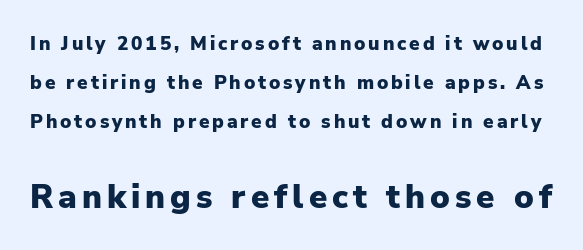
Lines of text with bare space underneath. This layout puts the modest block above and the oversized block below. Note the varied advance widths — an 'i' is clearly narrower than an 'm'. On the weight axis this lands at bold, roughly 700.
